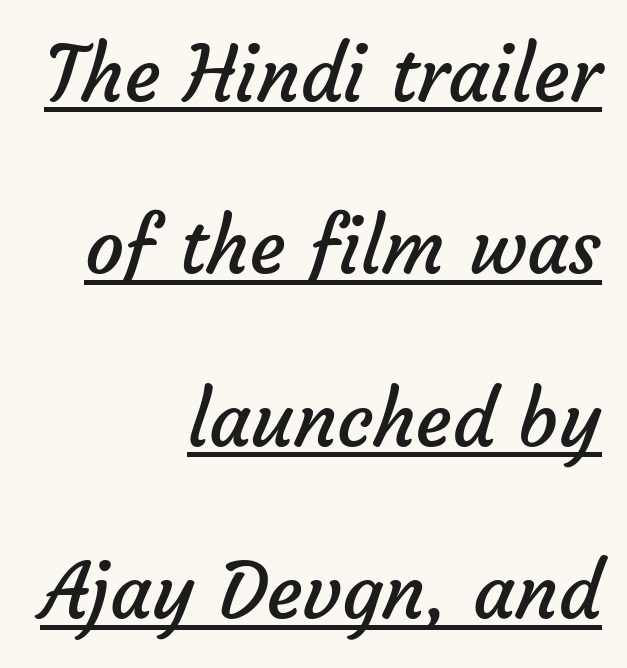
Honestly, the rows look like they've been pulled way apart. Line endings align vertically; line beginnings do not. Examine the stroke ends and you'll find no serifs. The characters are drawn with everyday or finer stroke widths. Caption: lettering with a line underneath. Here the designer chose a conventional face with non-uniform glyph widths.
